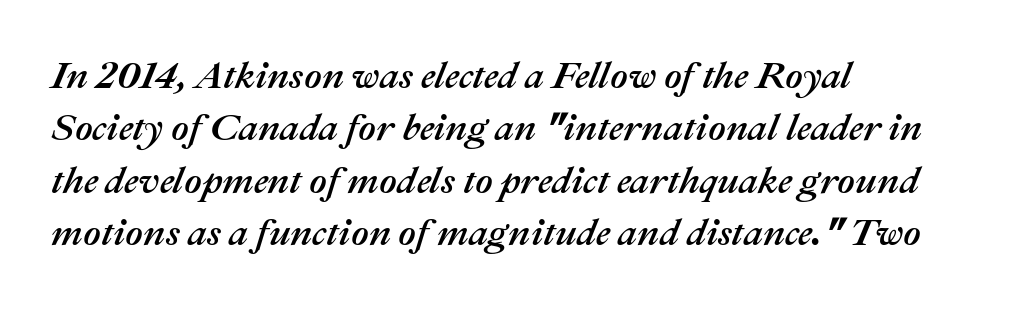
The lines are quadded left. Characters follow at the spacing the type designer built in. Beneath every word, the page is bare. Evenly set lines give the paragraph a standard silhouette.
